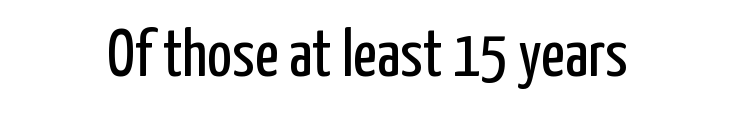
The image shows 66 px regular-weight, condensed sans-serif type, upright; set normal letter spacing, not underlined; low stroke contrast and a medium x-height.
